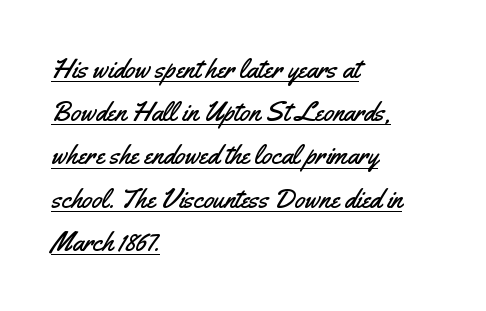
The image shows 27 px text type; set left-aligned, normal line spacing (1.6x), normal letter spacing, underlined.
